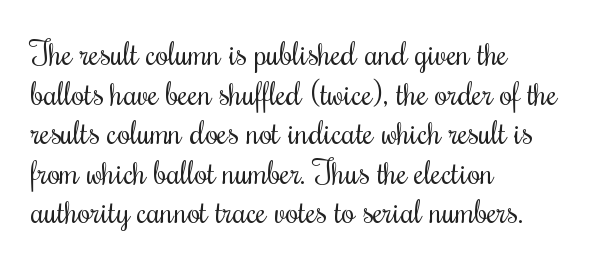
The typeface chosen for these lines features serifs. Default kerning and tracking; the words read as compact shapes. Weight: in the light-to-regular range. The words here are not underlined. The lines are quadded left.
